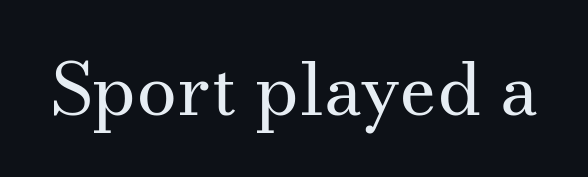
The string is rendered with underlining switched off. The tracking reads as untouched default to a designer's eye. Looks like regular typesetting: each glyph gets only the width it needs. The cut favours lightness, reaching ordinary text weight at its darkest. The font's upright variant was chosen for this text.
